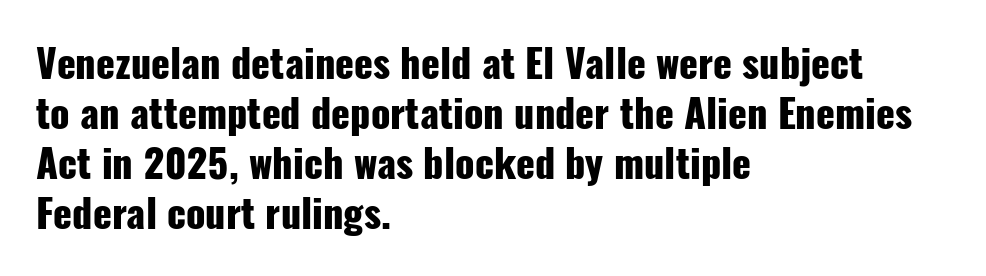
{"serif": "no", "italic": "no", "bold": "yes", "weight": "heavy", "width": "condensed", "stroke_contrast": "low", "x_height": "medium", "monospaced": "no", "underline": "no", "align": "left", "line_spacing": "normal", "line_spacing_ratio": 1.28, "letter_spacing": "normal", "letter_spacing_em": 0.0, "glyph_px": 39}
